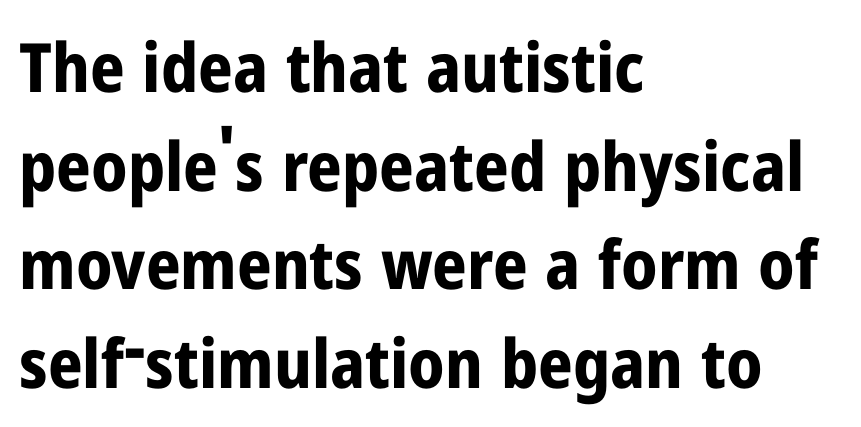
{"serif": "no", "italic": "no", "bold": "yes", "weight": "bold", "width": "condensed", "stroke_contrast": "low", "x_height": "medium", "monospaced": "no", "underline": "no", "align": "left", "line_spacing": "normal", "line_spacing_ratio": 1.45, "letter_spacing": "normal", "letter_spacing_em": 0.0, "glyph_px": 68}
